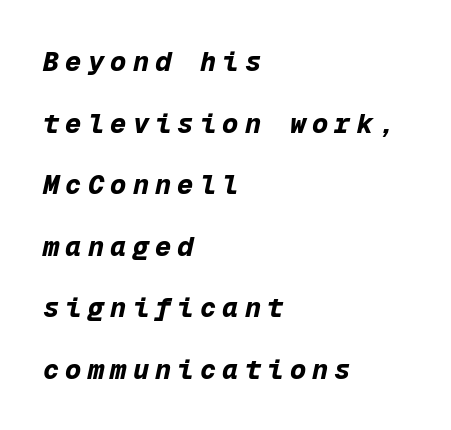
Q: Is the text bold? A: Yes.
Q: Is the text italic (slanted)? A: Yes, it leans right by about 12 degrees.
Q: Is the text underlined? A: No.
Q: How is the paragraph aligned? A: Left-aligned.
Q: Is the spacing between letters normal or unusually wide? A: Unusually wide.
Q: Is the spacing between lines tight, normal or loose? A: Loose.
